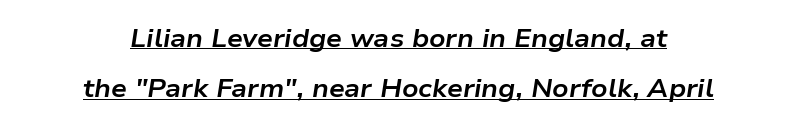
The image shows 25 px bold type, italic (leaning right); set centered, loose line spacing (2.02x), normal letter spacing, underlined.
